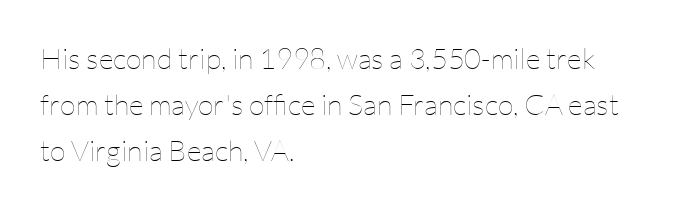
The image shows 29 px thin type, upright; set left-aligned, normal line spacing (1.58x), normal letter spacing, not underlined; low stroke contrast and a medium x-height.
